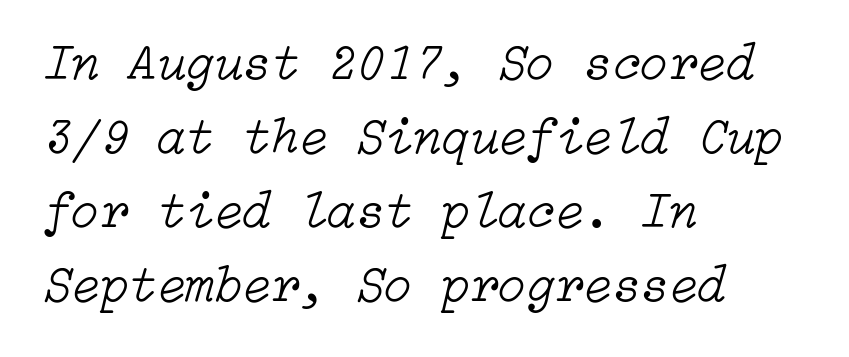
Q: Is the text bold? A: No.
Q: Is the text italic (slanted)? A: Yes, it leans right by about 15 degrees.
Q: Is the text underlined? A: No.
Q: How is the paragraph aligned? A: Left-aligned.
Q: Is the spacing between letters normal or unusually wide? A: Normal.
Q: Is the spacing between lines tight, normal or loose? A: Normal.
Q: Width (condensed, normal, or wide)? A: Normal.
Q: Stroke contrast? A: Low.
Q: x-height? A: Medium.
